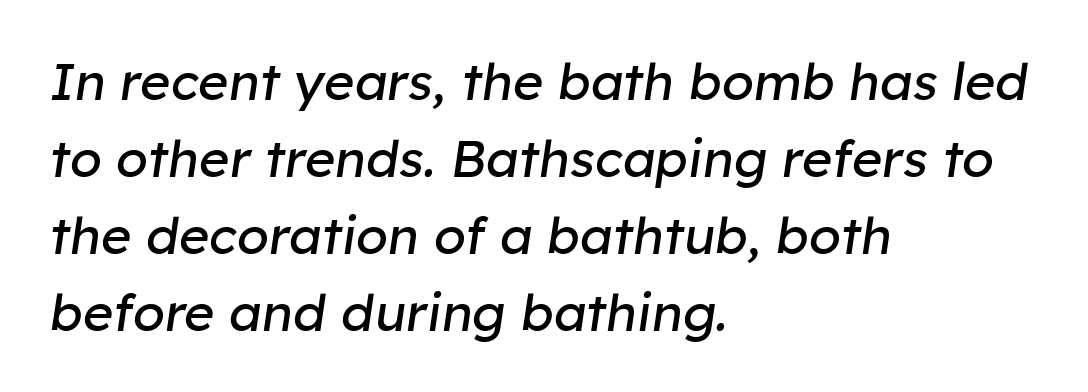
{"italic": "yes", "lean": "right", "slant_degrees": 8, "bold": "no", "weight": "regular", "width": "normal", "stroke_contrast": "low", "x_height": "medium", "monospaced": "no", "underline": "no", "align": "left", "line_spacing": "normal", "line_spacing_ratio": 1.48, "letter_spacing": "normal", "letter_spacing_em": 0.0, "glyph_px": 52}
